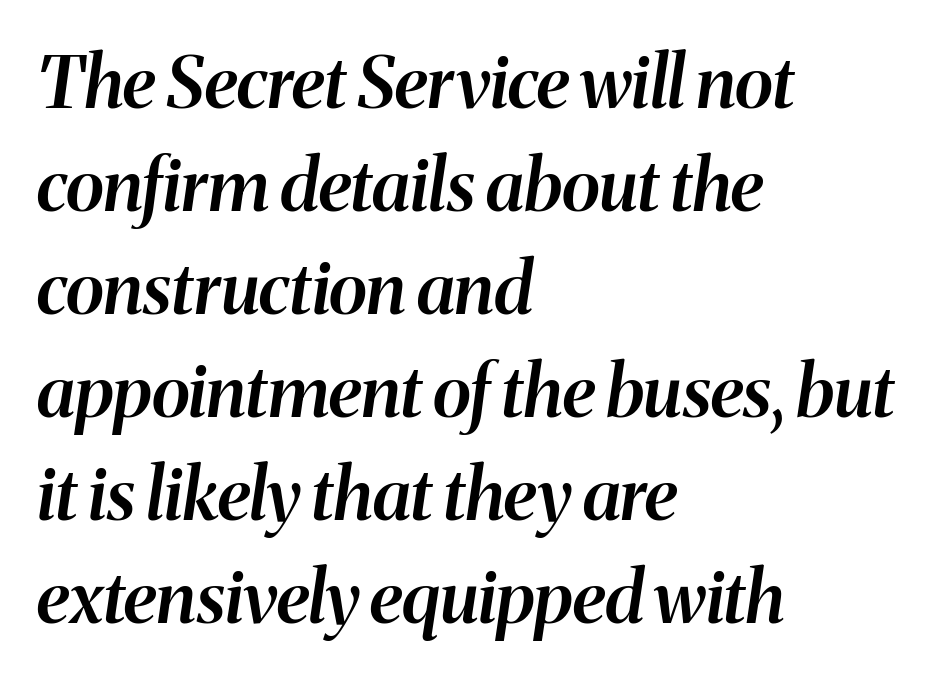
The rows are spaced the way most documents space them. The letters sit at their default tracking, neither squeezed nor spread. Quick note: underline off. The sample has been set in demibold, a notch under bold. The letters advance in unequal steps, a hallmark of proportional type. Emphasis-style slanted type is in use.
